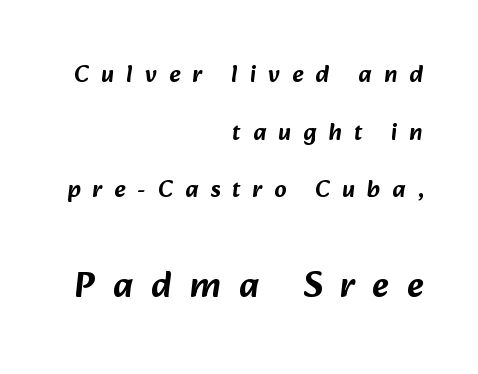
The image shows 36 px sans-serif type; set right-aligned, loose line spacing (2.4x), unusually wide letter spacing (+0.5 em), not underlined; the second (bottom) block is 1.5x larger; low stroke contrast and a medium x-height.
